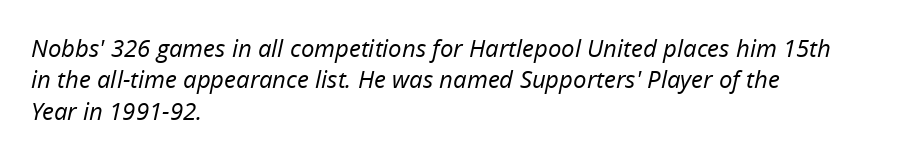
Horizontally, the lines are justified to the leading edge only. The typeface has the unassuming heft of standard copy or less. Is there much room between lines? A standard amount, neither cramped nor airy. Notice how the stems are inclined rather than vertical — that's the hallmark of italics. Honestly, the letter spacing is just normal — you wouldn't notice it. Quick note: underline off.
